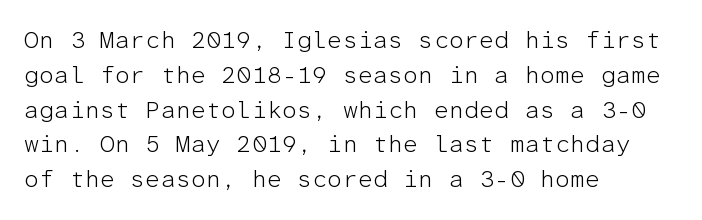
Summary of weight: not heavy and not bold. The passage shown stacks its lines at a standard gap. Upright lettering throughout. Tracking value appears to be zero — textbook default spacing.
